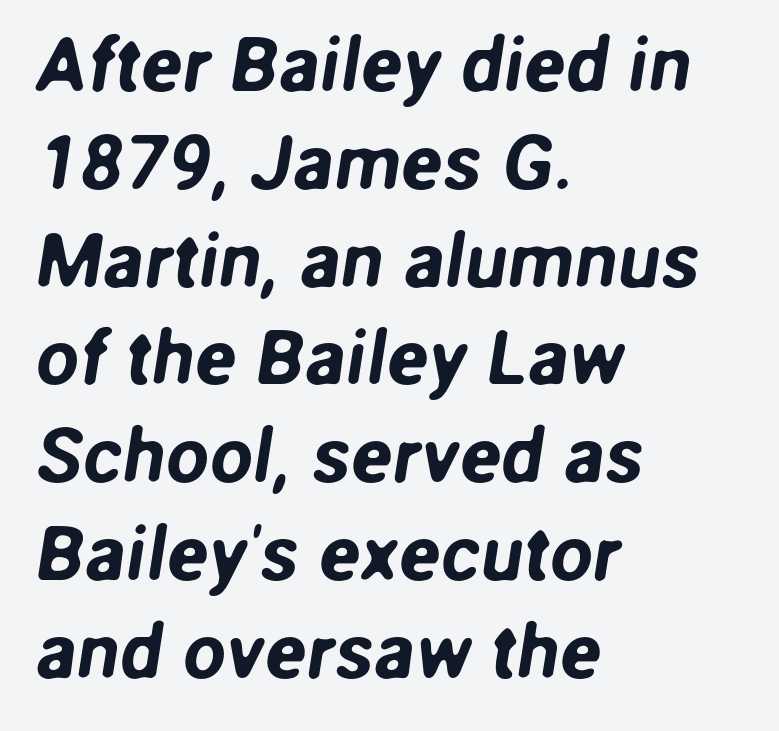
Q: Is the typeface a serif or a sans-serif typeface? A: Sans-serif.
Q: Is the text underlined? A: No.
Q: How is the paragraph aligned? A: Left-aligned.
Q: Is the spacing between letters normal or unusually wide? A: Normal.
Q: Is the spacing between lines tight, normal or loose? A: Normal.
Q: Width (condensed, normal, or wide)? A: Normal.
Q: Stroke contrast? A: Low.
Q: x-height? A: Medium.
Q: Monospaced? A: No.
